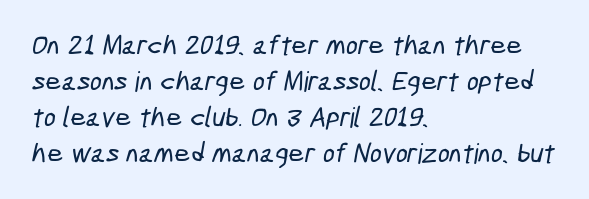
{"serif": "no", "width": "condensed", "stroke_contrast": "low", "x_height": "medium", "monospaced": "no", "underline": "no", "align": "left", "line_spacing": "normal", "line_spacing_ratio": 1.28, "letter_spacing": "normal", "letter_spacing_em": 0.0, "glyph_px": 28}
